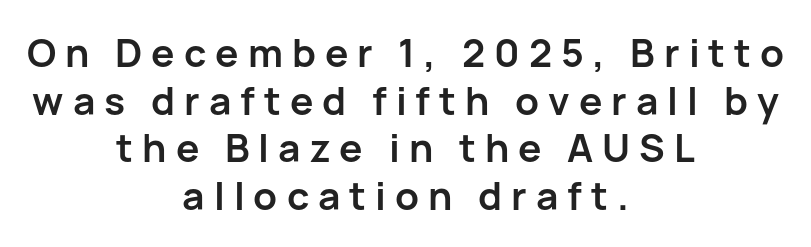
Characters remain perfectly vertical along every line. This rendering features lettering with no underline. These words are printed bold, with thick strokes throughout. Note: no serifs on the glyphs.
